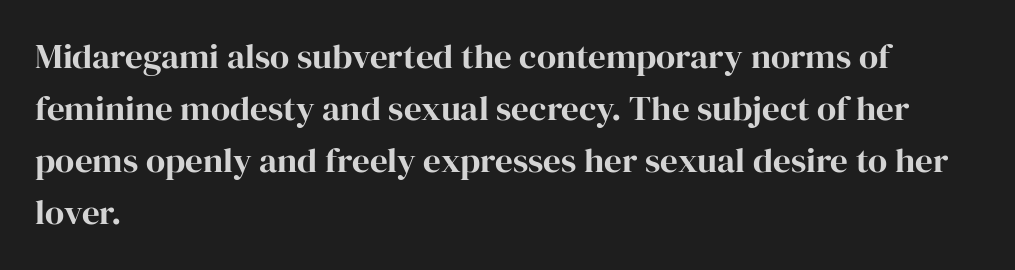
Q: Is the text italic (slanted)? A: No, it is upright.
Q: Is the typeface a serif or a sans-serif typeface? A: Serif.
Q: Is the text underlined? A: No.
Q: How is the paragraph aligned? A: Left-aligned.
Q: Is the spacing between letters normal or unusually wide? A: Normal.
Q: Is the spacing between lines tight, normal or loose? A: Normal.
Q: Width (condensed, normal, or wide)? A: Normal.
Q: Stroke contrast? A: High.
Q: x-height? A: Medium.
Q: Monospaced? A: No.
